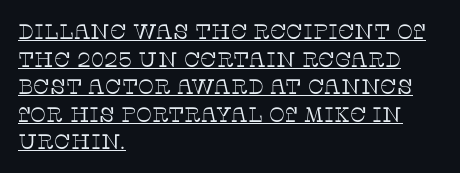
Here the glyphs are tracked normally, forming tight word shapes. This is underlined copy, the kind a proofreader might mark for attention. Posture: vertical. Notice how the passage keeps a crisp vertical edge on the left only.
